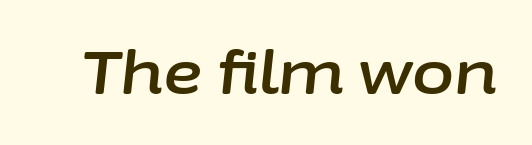
There is no visible air inserted between adjacent glyphs. The text carries the slant typical of an italic or oblique font. Rule under the text: the space is simply empty. Each letter keeps its own natural width here, so spacing adapts to shape.
